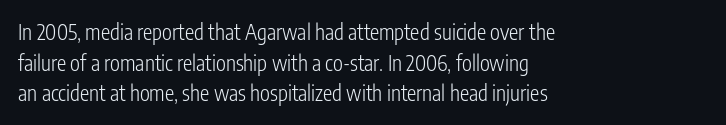
The image shows 21 px text type, upright; set left-aligned, normal line spacing (1.46x), normal letter spacing, not underlined.
